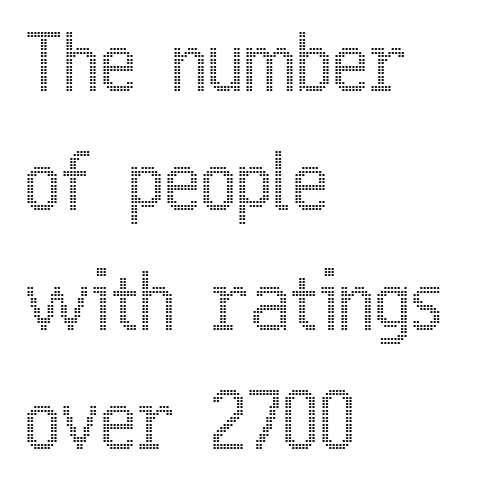
The rendering anchors every line to the left-hand side. These lines keep a tight, regular rhythm from letter to letter. The font's upright variant was chosen for this text. The rendering uses natural spacing where letterforms have individual widths. The block of text has a typical density, with ordinary space between rows. A bare baseline throughout the passage.
